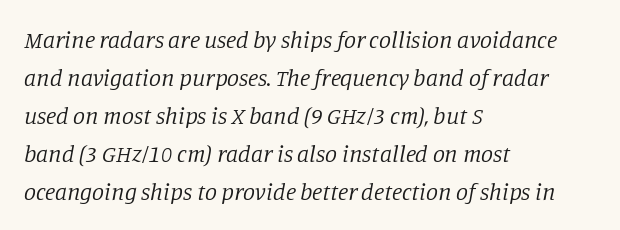
Q: Is the text bold? A: No.
Q: Is the text italic (slanted)? A: Yes, it leans right by about 11 degrees.
Q: Is the text underlined? A: No.
Q: How is the paragraph aligned? A: Left-aligned.
Q: Is the spacing between letters normal or unusually wide? A: Normal.
Q: Is the spacing between lines tight, normal or loose? A: Normal.
